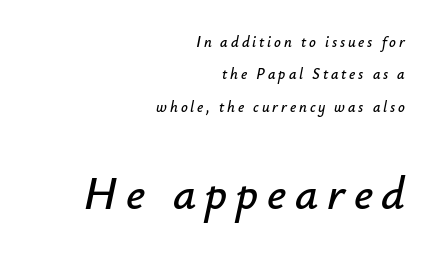
The image shows 46 px text type, italic (leaning right); set right-aligned, loose line spacing (2.16x), not underlined; the second (bottom) block is 3.07x larger; low stroke contrast and a small x-height.
